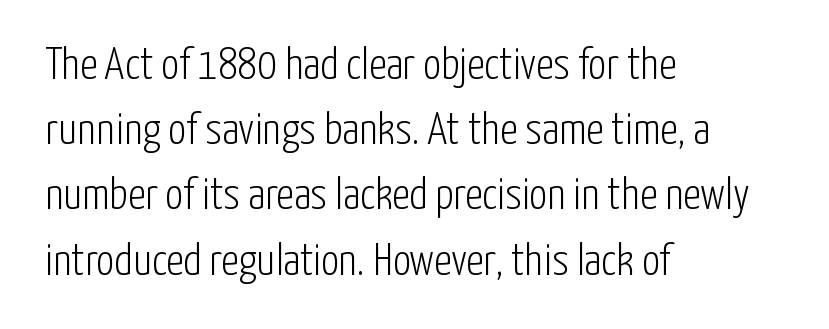
{"serif": "no", "italic": "no", "bold": "no", "weight": "light", "width": "condensed", "stroke_contrast": "low", "x_height": "medium", "monospaced": "no", "underline": "no", "align": "left", "line_spacing": "normal", "line_spacing_ratio": 1.45, "letter_spacing": "normal", "letter_spacing_em": 0.0, "glyph_px": 45}
